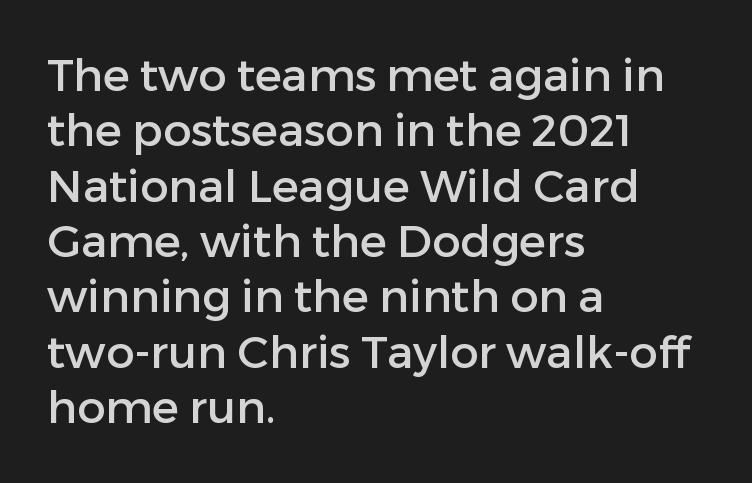
The image shows 45 px sans-serif type, upright; set left-aligned, line spacing 1.23x, normal letter spacing, not underlined; low stroke contrast and a medium x-height.
